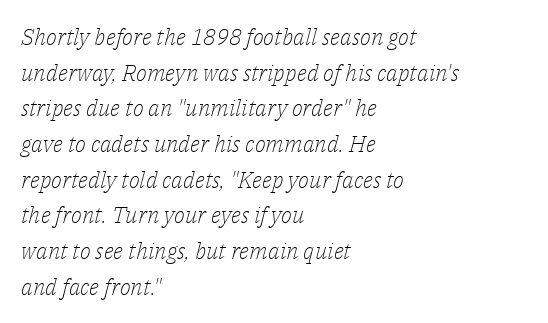
{"italic": "yes", "lean": "right", "slant_degrees": 14, "bold": "no", "underline": "no", "align": "left", "line_spacing": "normal", "line_spacing_ratio": 1.55, "letter_spacing": "normal", "letter_spacing_em": 0.0, "glyph_px": 23}
